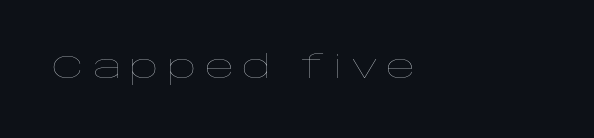
Posture: straight, roman, zero tilt. A student would call this left alignment; a typographer would say flush left, rag right. Underline: absent. You could only call the tracking loose — the letters float apart.
